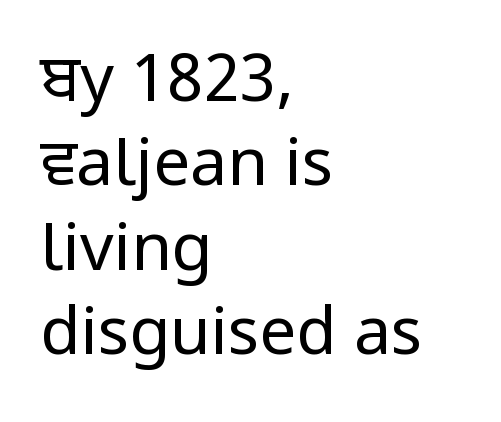
Q: Is the text bold? A: No.
Q: Is the text italic (slanted)? A: No, it is upright.
Q: Is the typeface a serif or a sans-serif typeface? A: Sans-serif.
Q: Is the text underlined? A: No.
Q: How is the paragraph aligned? A: Left-aligned.
Q: Is the spacing between letters normal or unusually wide? A: Normal.
Q: Is the spacing between lines tight, normal or loose? A: Normal.
Q: Width (condensed, normal, or wide)? A: Normal.
Q: Stroke contrast? A: Low.
Q: x-height? A: Medium.
Q: Monospaced? A: No.
